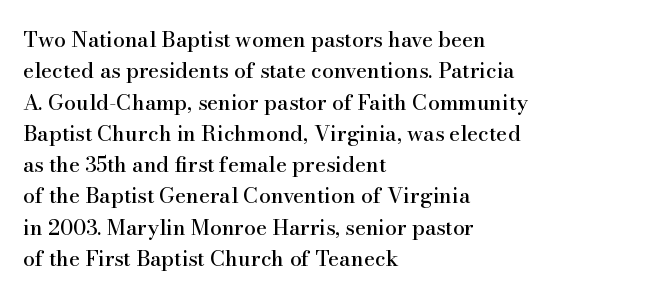
The image shows 21 px text type, upright; set left-aligned, normal line spacing (1.49x), normal letter spacing, not underlined.
